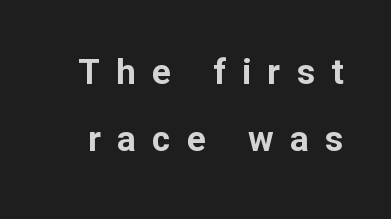
Q: Is the text bold? A: Yes.
Q: Is the text italic (slanted)? A: No, it is upright.
Q: Is the typeface a serif or a sans-serif typeface? A: Sans-serif.
Q: Is the text underlined? A: No.
Q: Is the spacing between letters normal or unusually wide? A: Unusually wide.
Q: Is the spacing between lines tight, normal or loose? A: Loose.
Q: Width (condensed, normal, or wide)? A: Normal.
Q: Stroke contrast? A: Low.
Q: x-height? A: Medium.
Q: Monospaced? A: No.
